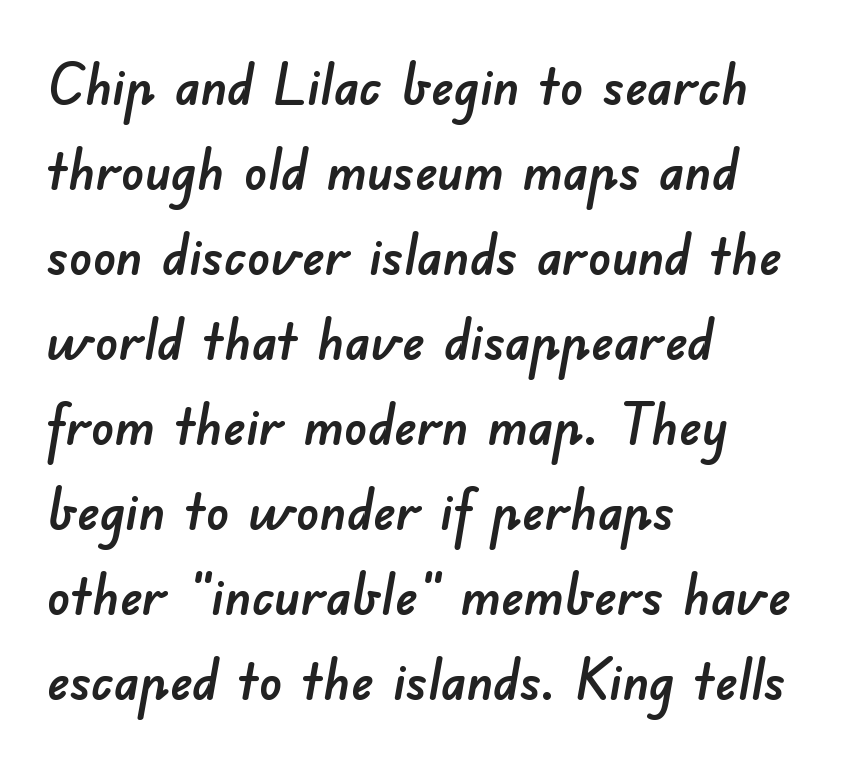
Q: Is the typeface a serif or a sans-serif typeface? A: Sans-serif.
Q: Is the text underlined? A: No.
Q: How is the paragraph aligned? A: Left-aligned.
Q: Is the spacing between letters normal or unusually wide? A: Normal.
Q: Is the spacing between lines tight, normal or loose? A: Normal.
Q: Width (condensed, normal, or wide)? A: Normal.
Q: Stroke contrast? A: Low.
Q: x-height? A: Small.
Q: Monospaced? A: No.
